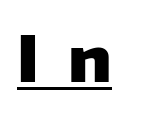
The image shows 63 px heavy sans-serif type, upright; set unusually wide letter spacing (+0.46 em), underlined; low stroke contrast and a medium x-height.
